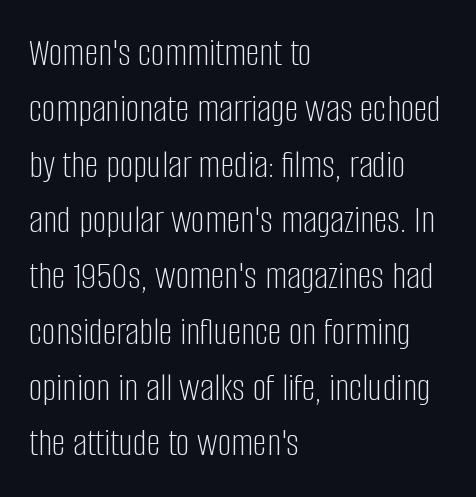
Glance below the letters and you will spot only blank space. No letter is thick-stroked: the sample isn't bold. How are the letters spaced? Ordinarily, with no added tracking. Do the letters lean? They stand straight. The rendering uses natural spacing where letterforms have individual widths. Quick note: interline space is typical.
